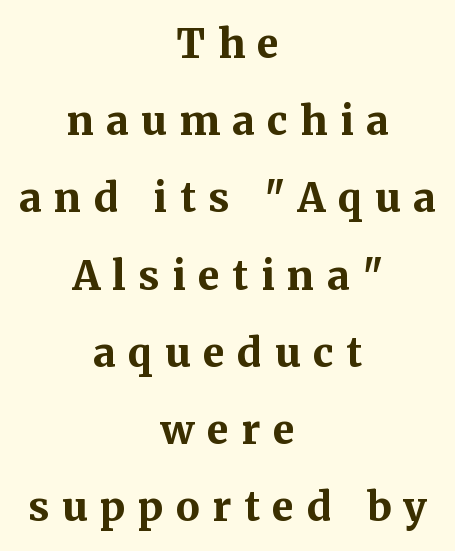
{"serif": "yes", "italic": "no", "bold": "yes", "weight": "bold", "width": "normal", "stroke_contrast": "medium", "x_height": "medium", "monospaced": "no", "underline": "no", "align": "center", "line_spacing": "loose", "line_spacing_ratio": 1.93, "letter_spacing": "wide", "letter_spacing_em": 0.31, "glyph_px": 40}
